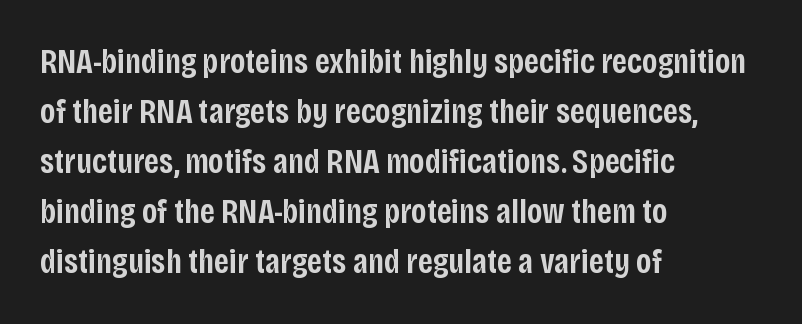
The image shows 35 px semibold, condensed sans-serif type, upright; set left-aligned, normal line spacing (1.43x), normal letter spacing, not underlined; low stroke contrast and a large x-height.
